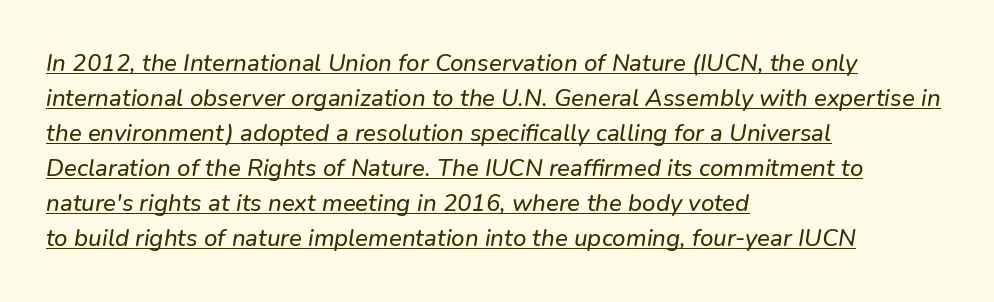
Q: Is the text underlined? A: Yes.
Q: How is the paragraph aligned? A: Left-aligned.
Q: Is the spacing between letters normal or unusually wide? A: Normal.
Q: Is the spacing between lines tight, normal or loose? A: Normal.
